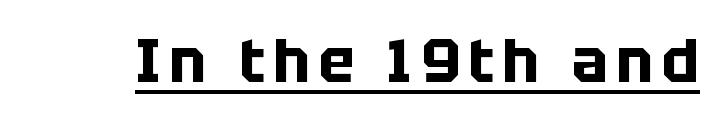
The glyphs are accompanied by a horizontal stroke just below them. What kind of face is this? One without serifs — a sans. Vertical strokes here are truly vertical. These lines are rendered in a variable-pitch font.
